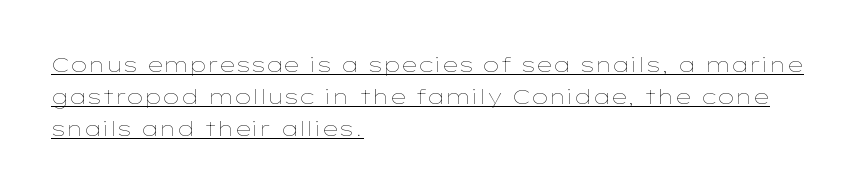
Q: Is the text bold? A: No.
Q: Is the text italic (slanted)? A: No, it is upright.
Q: Is the text underlined? A: Yes.
Q: How is the paragraph aligned? A: Left-aligned.
Q: Is the spacing between letters normal or unusually wide? A: Normal.
Q: Is the spacing between lines tight, normal or loose? A: Normal.
